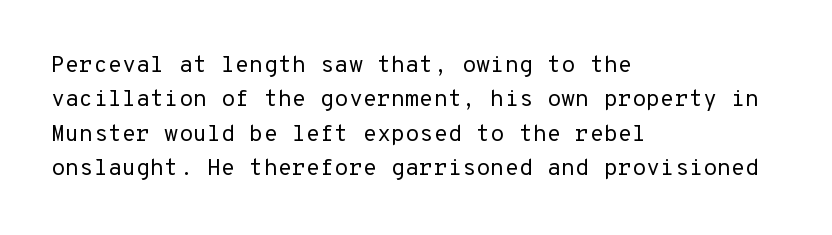
The image shows 23 px text type, upright; set left-aligned, normal line spacing (1.49x), normal letter spacing, not underlined.
